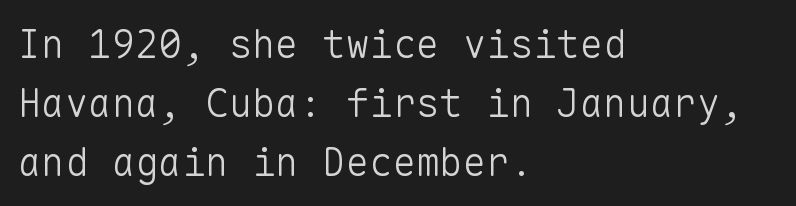
Note the uniform advance width — an 'i' takes as much space as an 'm'. Horizontally, the lines are justified to the leading edge only. No chunkiness to these letters — they're not bold. Type style note: lacks serifs. Regular leading. Designer's note — italics off, roman on.
